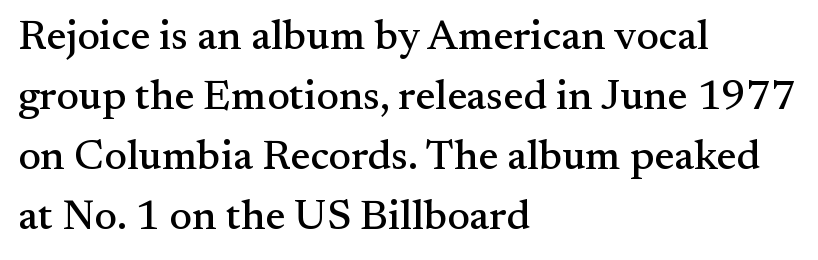
Q: Is the text italic (slanted)? A: No, it is upright.
Q: Is the typeface a serif or a sans-serif typeface? A: Serif.
Q: Is the text underlined? A: No.
Q: How is the paragraph aligned? A: Left-aligned.
Q: Is the spacing between letters normal or unusually wide? A: Normal.
Q: Is the spacing between lines tight, normal or loose? A: Normal.
Q: Width (condensed, normal, or wide)? A: Normal.
Q: Stroke contrast? A: Medium.
Q: x-height? A: Small.
Q: Monospaced? A: No.
